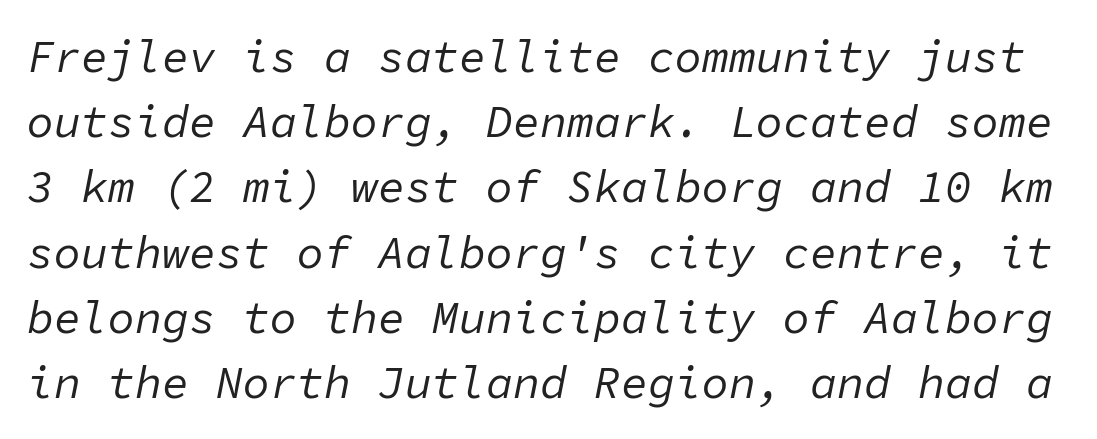
The image shows 45 px regular-weight type, italic (leaning right), monospaced; set normal line spacing (1.45x), normal letter spacing, not underlined; low stroke contrast and a medium x-height.
